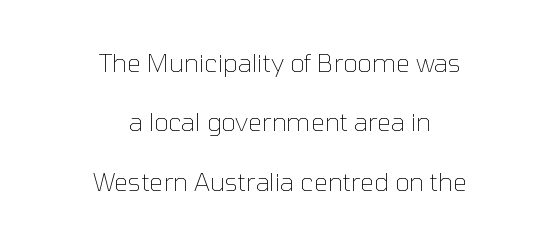
Q: Is the text bold? A: No.
Q: Is the text italic (slanted)? A: No, it is upright.
Q: Is the text underlined? A: No.
Q: How is the paragraph aligned? A: Centered.
Q: Is the spacing between letters normal or unusually wide? A: Normal.
Q: Is the spacing between lines tight, normal or loose? A: Loose.
